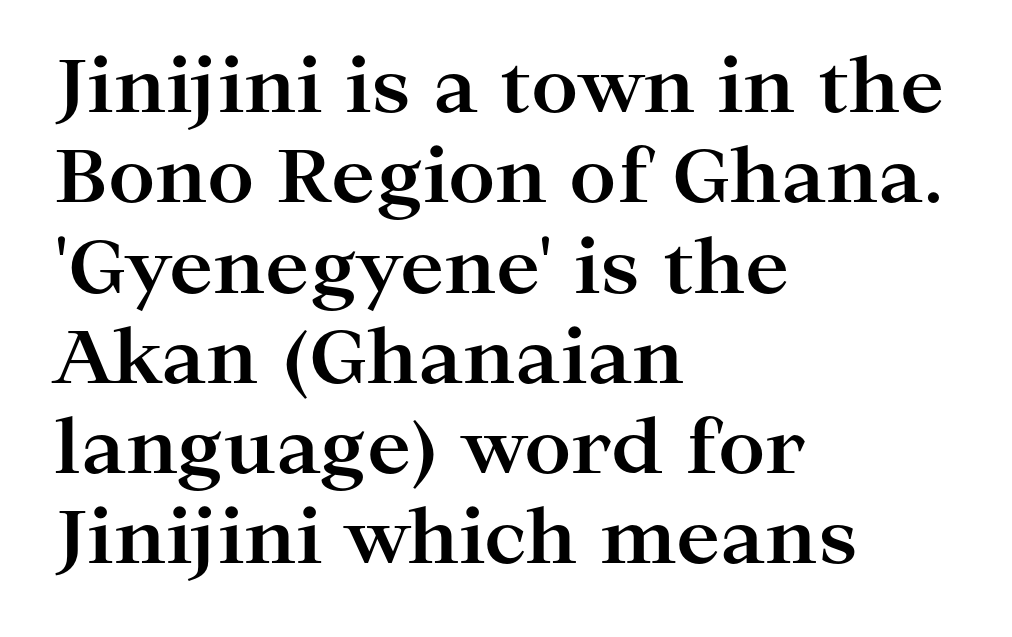
The image shows 74 px bold, wide serif type, upright; set left-aligned, line spacing 1.22x, normal letter spacing, not underlined; high stroke contrast and a medium x-height.
